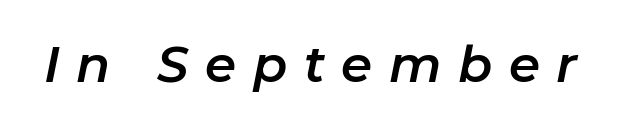
The image shows 50 px text type, italic (leaning right); set unusually wide letter spacing (+0.33 em), not underlined; low stroke contrast and a medium x-height.
